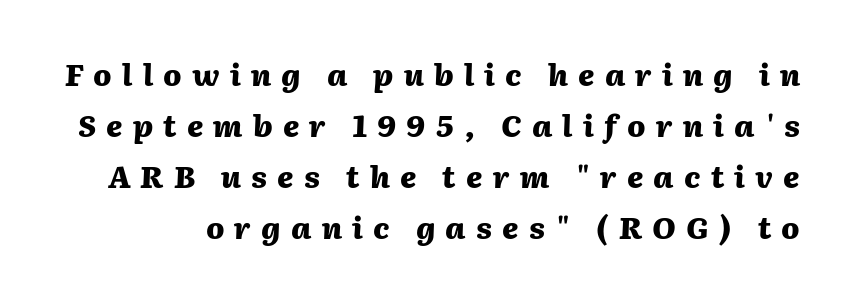
Q: Is the text bold? A: Yes.
Q: Is the text italic (slanted)? A: Yes, it leans right by about 2 degrees.
Q: Is the text underlined? A: No.
Q: Is the spacing between letters normal or unusually wide? A: Unusually wide.
Q: Is the spacing between lines tight, normal or loose? A: Normal.
Q: Width (condensed, normal, or wide)? A: Normal.
Q: Stroke contrast? A: Medium.
Q: x-height? A: Medium.
Q: Monospaced? A: No.
